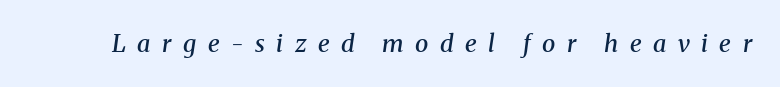
The image shows 24 px text type, italic (leaning right); set unusually wide letter spacing (+0.48 em), not underlined.
